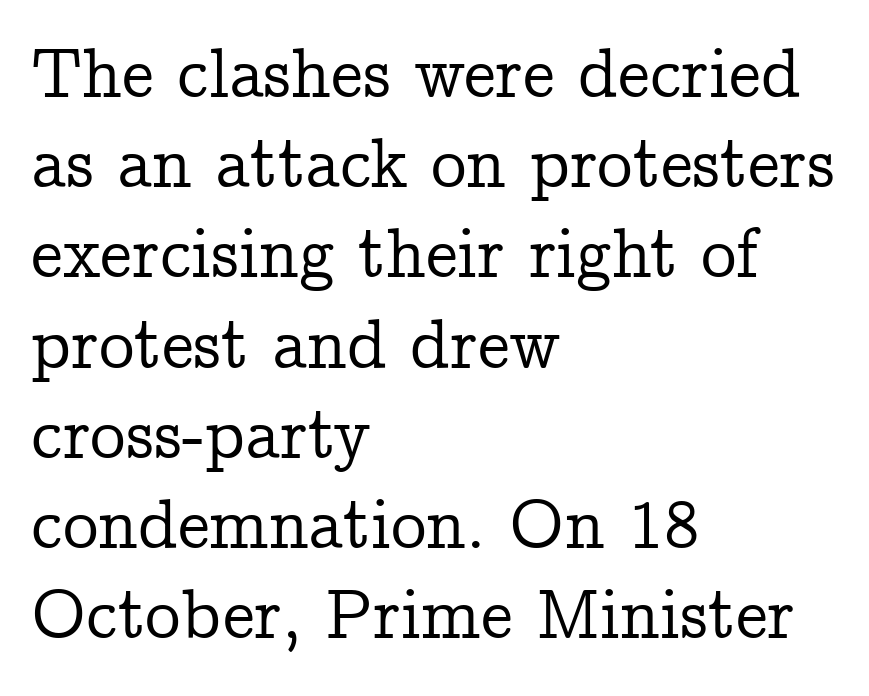
The image shows 71 px serif type, upright; set left-aligned, normal line spacing (1.27x), normal letter spacing, not underlined; low stroke contrast and a medium x-height.
